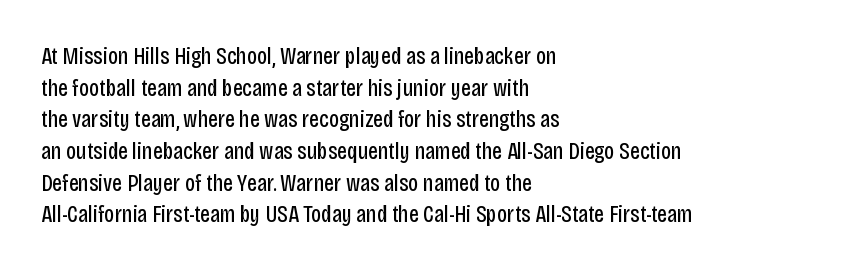
Q: Is the text bold? A: No.
Q: Is the text italic (slanted)? A: No, it is upright.
Q: Is the text underlined? A: No.
Q: How is the paragraph aligned? A: Left-aligned.
Q: Is the spacing between letters normal or unusually wide? A: Normal.
Q: Is the spacing between lines tight, normal or loose? A: Normal.
